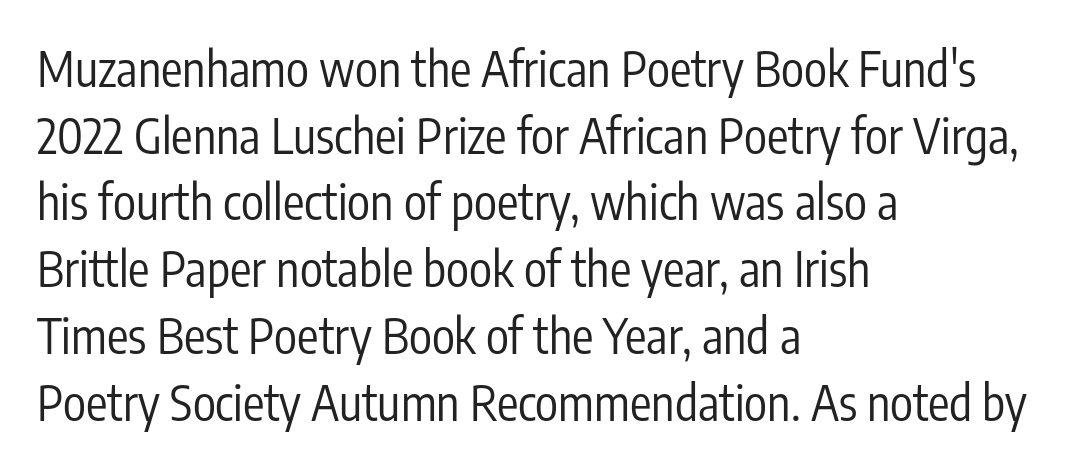
Q: Is the text bold? A: No.
Q: Is the text italic (slanted)? A: No, it is upright.
Q: Is the typeface a serif or a sans-serif typeface? A: Sans-serif.
Q: Is the text underlined? A: No.
Q: How is the paragraph aligned? A: Left-aligned.
Q: Is the spacing between letters normal or unusually wide? A: Normal.
Q: Is the spacing between lines tight, normal or loose? A: Normal.
Q: Width (condensed, normal, or wide)? A: Condensed.
Q: Stroke contrast? A: Low.
Q: x-height? A: Medium.
Q: Monospaced? A: No.
